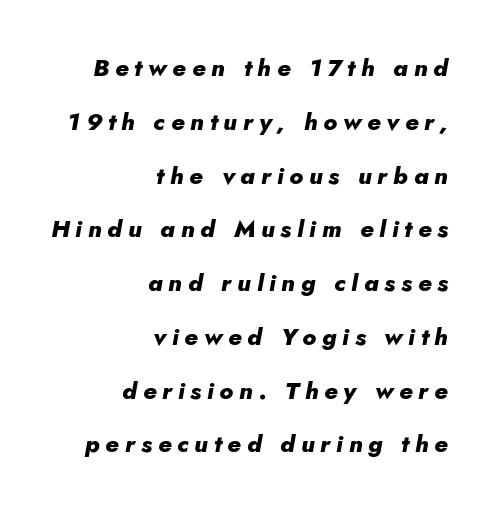
{"italic": "yes", "lean": "right", "slant_degrees": 5, "bold": "yes", "underline": "no", "align": "right", "line_spacing": "loose", "line_spacing_ratio": 2.24, "letter_spacing": "wide", "letter_spacing_em": 0.24, "glyph_px": 24}
